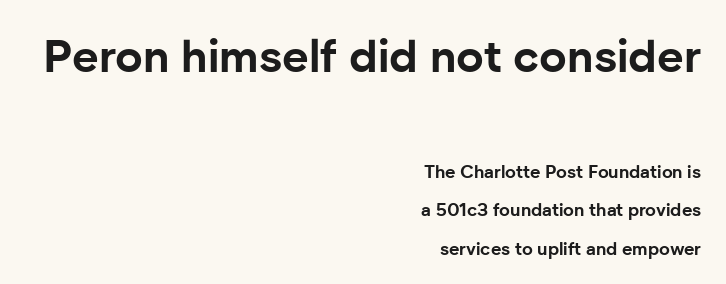
Q: Is the text bold? A: Yes.
Q: Is the text italic (slanted)? A: No, it is upright.
Q: Is the typeface a serif or a sans-serif typeface? A: Sans-serif.
Q: Is the text underlined? A: No.
Q: How is the paragraph aligned? A: Right-aligned.
Q: Is the spacing between letters normal or unusually wide? A: Normal.
Q: Is the spacing between lines tight, normal or loose? A: Loose.
Q: Which block of text is set in a larger size, the first (top) or the second (bottom)? A: The first (top) one.
Q: Width (condensed, normal, or wide)? A: Normal.
Q: Stroke contrast? A: Low.
Q: x-height? A: Medium.
Q: Monospaced? A: No.
